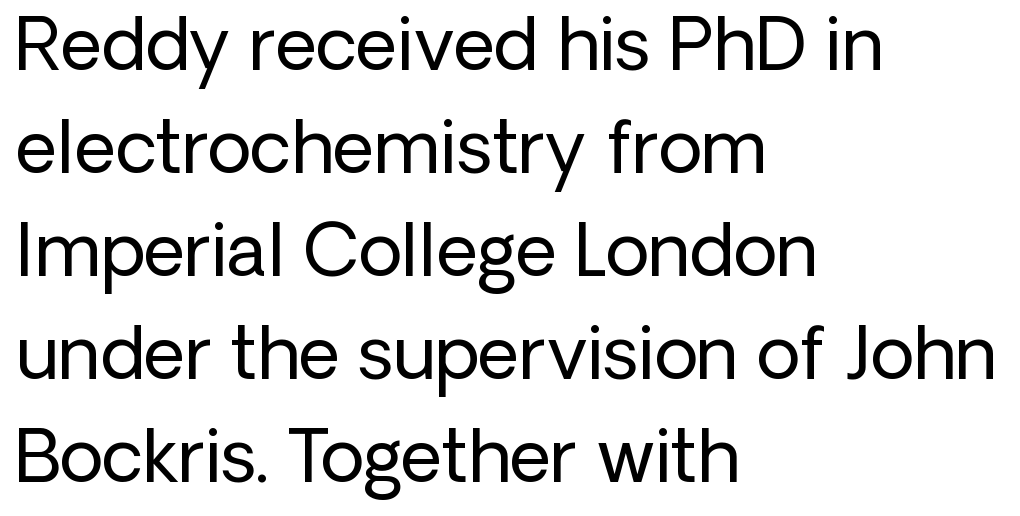
The face used here is proportionally spaced, like ordinary book or web type. The font's upright variant was chosen for this text. Left-aligned paragraph, ragged on the right. This block has exactly the height ordinary leading produces. Words float on clear page, feet unadorned.
